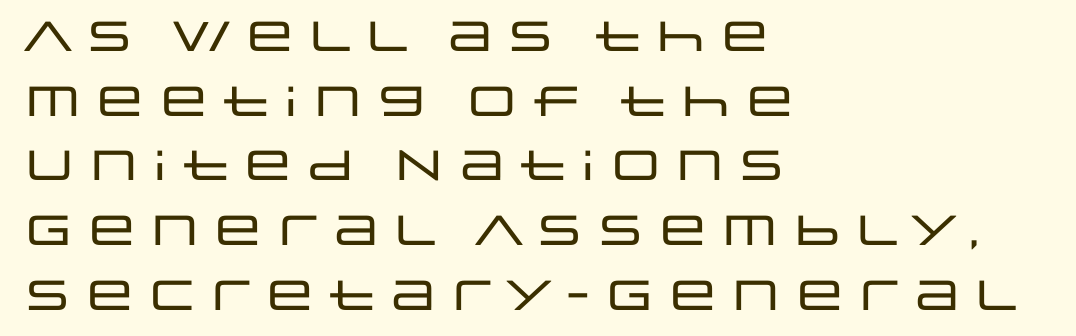
The image shows 42 px wide sans-serif type, upright; set left-aligned, normal line spacing (1.54x), normal letter spacing, not underlined; low stroke contrast and a large x-height.
